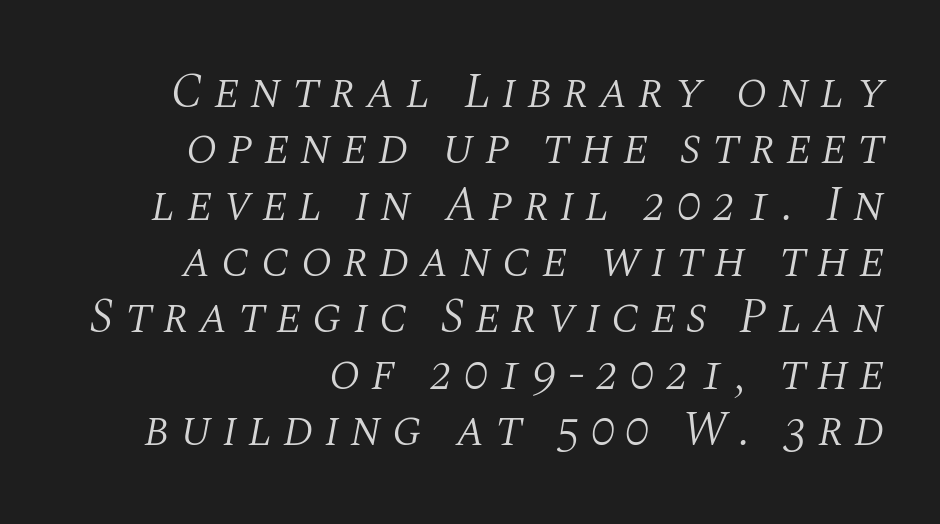
Q: Is the text bold? A: No.
Q: Is the text italic (slanted)? A: Yes, it leans right by about 10 degrees.
Q: Is the typeface a serif or a sans-serif typeface? A: Serif.
Q: Is the text underlined? A: No.
Q: How is the paragraph aligned? A: Right-aligned.
Q: Is the spacing between letters normal or unusually wide? A: Unusually wide.
Q: Is the spacing between lines tight, normal or loose? A: Tight.
Q: Width (condensed, normal, or wide)? A: Normal.
Q: Stroke contrast? A: Medium.
Q: x-height? A: Large.
Q: Monospaced? A: No.
